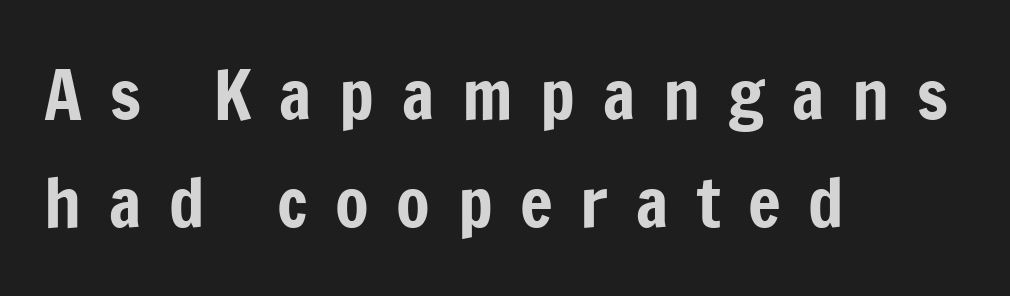
Q: Is the text italic (slanted)? A: No, it is upright.
Q: Is the typeface a serif or a sans-serif typeface? A: Sans-serif.
Q: Is the text underlined? A: No.
Q: How is the paragraph aligned? A: Left-aligned.
Q: Is the spacing between letters normal or unusually wide? A: Unusually wide.
Q: Is the spacing between lines tight, normal or loose? A: Normal.
Q: Width (condensed, normal, or wide)? A: Condensed.
Q: Stroke contrast? A: Low.
Q: x-height? A: Medium.
Q: Monospaced? A: No.
